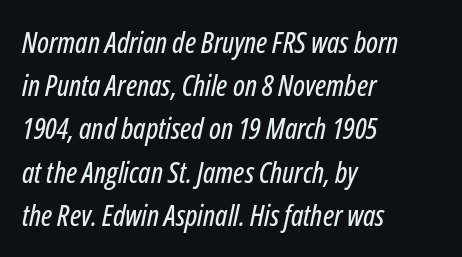
{"italic": "yes", "lean": "right", "slant_degrees": 12, "width": "condensed", "stroke_contrast": "low", "x_height": "medium", "monospaced": "no", "underline": "no", "align": "left", "line_spacing": "normal", "line_spacing_ratio": 1.49, "letter_spacing": "normal", "letter_spacing_em": 0.0, "glyph_px": 29}
